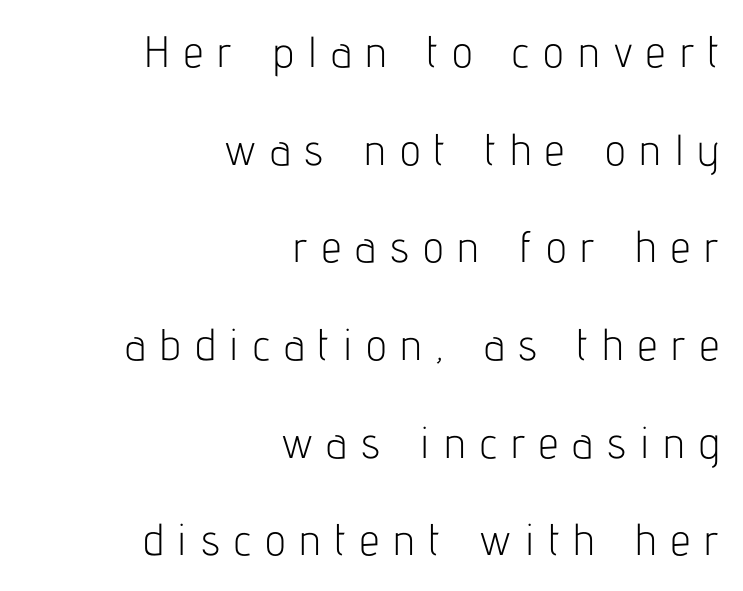
Q: Is the text bold? A: No.
Q: Is the text italic (slanted)? A: No, it is upright.
Q: Is the typeface a serif or a sans-serif typeface? A: Sans-serif.
Q: Is the text underlined? A: No.
Q: How is the paragraph aligned? A: Right-aligned.
Q: Is the spacing between letters normal or unusually wide? A: Unusually wide.
Q: Is the spacing between lines tight, normal or loose? A: Loose.
Q: Width (condensed, normal, or wide)? A: Condensed.
Q: Stroke contrast? A: Low.
Q: x-height? A: Medium.
Q: Monospaced? A: No.
